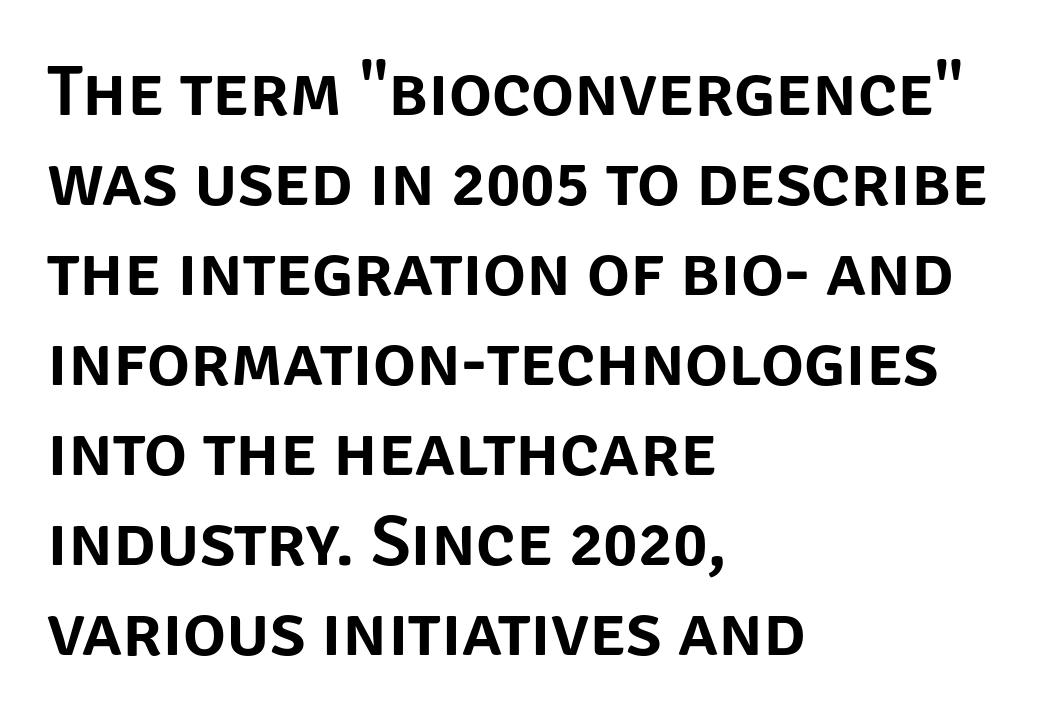
{"serif": "no", "italic": "no", "width": "normal", "stroke_contrast": "low", "x_height": "large", "monospaced": "no", "underline": "no", "align": "left", "line_spacing": "normal", "line_spacing_ratio": 1.25, "letter_spacing": "normal", "letter_spacing_em": 0.0, "glyph_px": 72}
